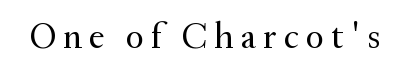
The letters advance in unequal steps, a hallmark of proportional type. Are there feet on the stems? There are — it's a serif. The glyphs are unaccompanied by any horizontal stroke below them. These glyphs show unthickened strokes, regular width or finer. Designer's note — italics off, roman on.
